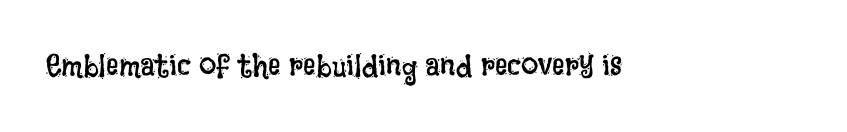
Q: Is the text bold? A: No.
Q: Is the text italic (slanted)? A: No, it is upright.
Q: Is the text underlined? A: No.
Q: Is the spacing between letters normal or unusually wide? A: Normal.
Q: Width (condensed, normal, or wide)? A: Condensed.
Q: Stroke contrast? A: Low.
Q: x-height? A: Large.
Q: Monospaced? A: No.
